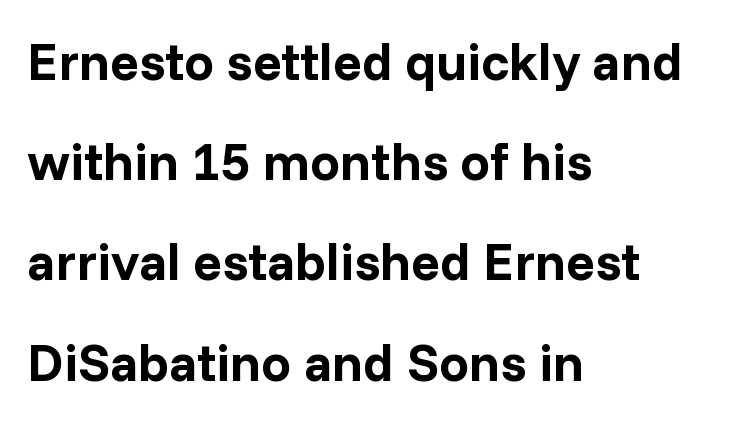
The image shows 53 px bold sans-serif type, upright; set left-aligned, line spacing 1.89x, normal letter spacing, not underlined; low stroke contrast and a medium x-height.
